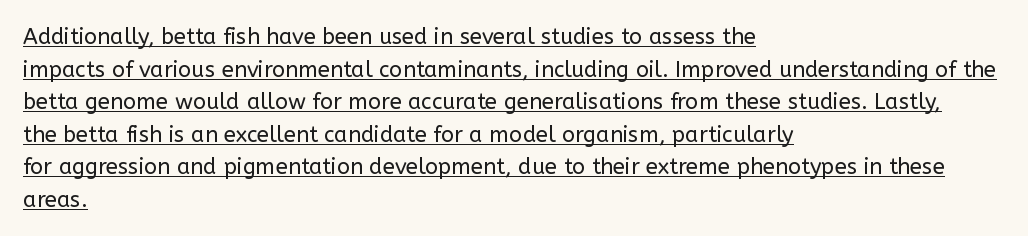
No letter is thick-stroked: the sample isn't bold. Regular leading. The line texture is even and compact thanks to regular tracking. Nope, not italic — everything's standing straight. Every row of glyphs begins at an identical x-position on the left. Somebody hit Ctrl+U on this one — the words are underlined.
